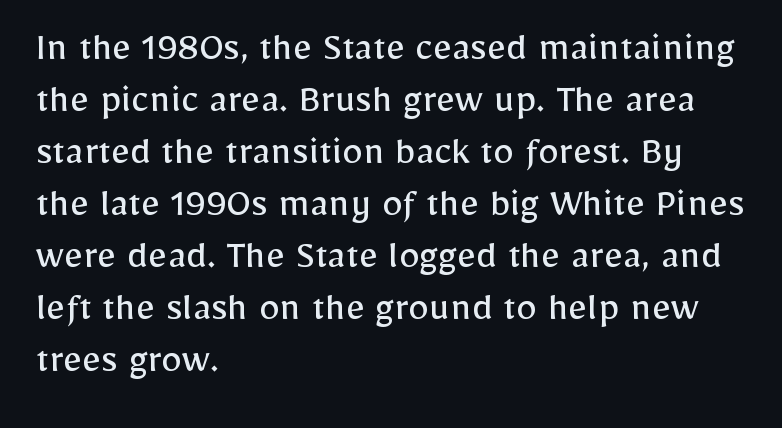
A bare baseline throughout the passage. Standard letterfit; no display-style spreading of the glyphs. Line starts are locked; line ends wander. Is this a fixed-width face? No — the glyphs have proportional, varying widths. Notice how the stems are strictly vertical — no italics here. Caption: face not bold, strokes unweighted.
